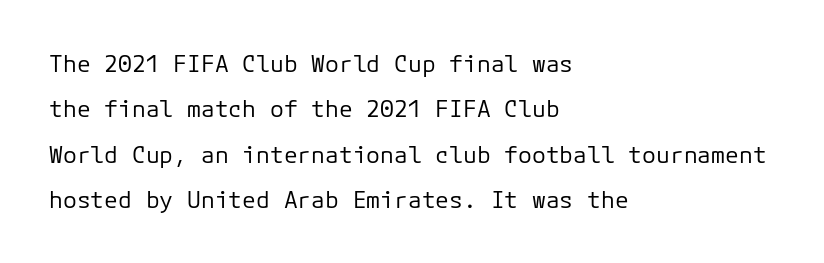
The image shows 23 px text type, upright; set left-aligned, loose line spacing (1.97x), normal letter spacing, not underlined.
